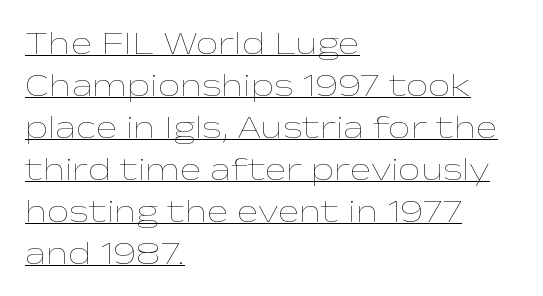
The image shows 32 px thin, wide type, upright; set left-aligned, normal line spacing (1.31x), normal letter spacing, underlined; low stroke contrast and a medium x-height.
